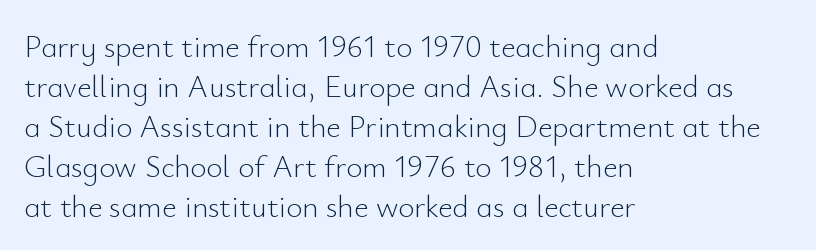
The image shows 31 px light sans-serif type, upright; set left-aligned, normal line spacing (1.29x), normal letter spacing, not underlined; low stroke contrast and a small x-height.
